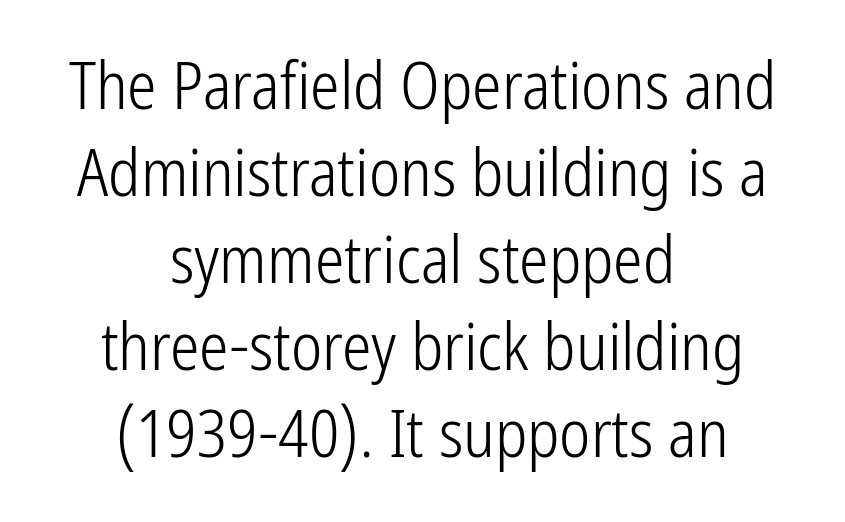
{"serif": "no", "italic": "no", "bold": "no", "weight": "light", "width": "condensed", "stroke_contrast": "low", "x_height": "medium", "monospaced": "no", "underline": "no", "align": "center", "line_spacing": "normal", "line_spacing_ratio": 1.32, "letter_spacing": "normal", "letter_spacing_em": 0.0, "glyph_px": 66}
